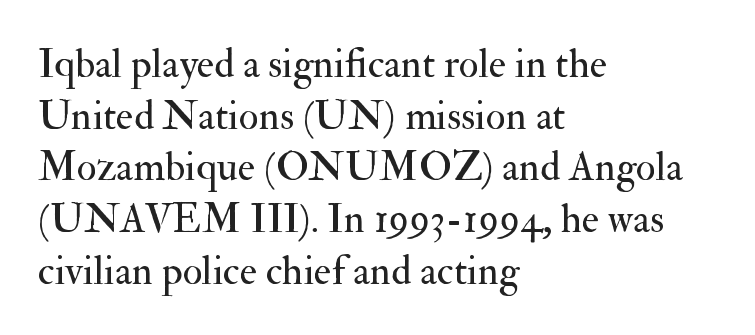
The image shows 41 px regular-weight serif type, upright; set left-aligned, normal line spacing (1.26x), normal letter spacing, not underlined; medium stroke contrast and a small x-height.
